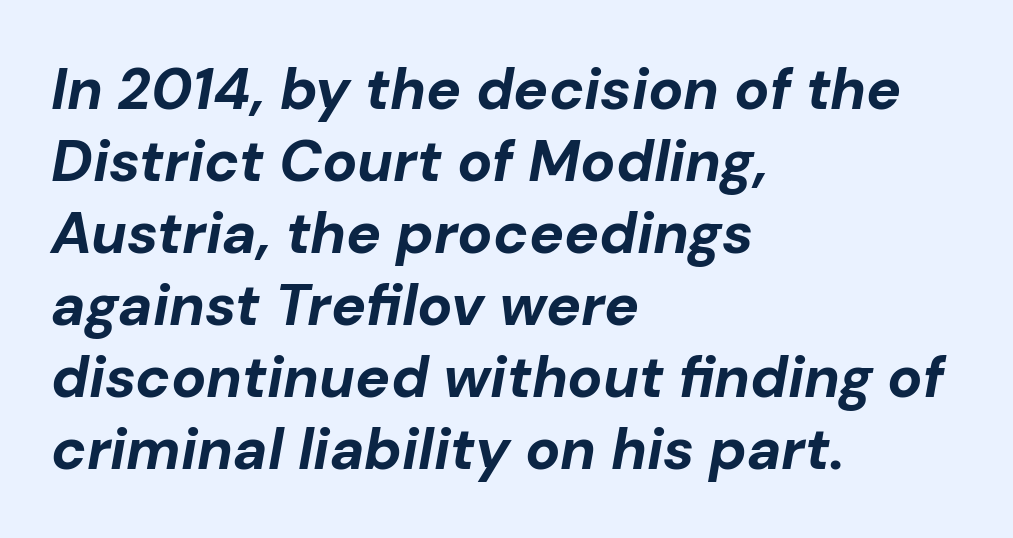
Q: Is the text bold? A: Yes.
Q: Is the text italic (slanted)? A: Yes, it leans right by about 10 degrees.
Q: Is the text underlined? A: No.
Q: How is the paragraph aligned? A: Left-aligned.
Q: Is the spacing between letters normal or unusually wide? A: Normal.
Q: Width (condensed, normal, or wide)? A: Normal.
Q: Stroke contrast? A: Low.
Q: x-height? A: Medium.
Q: Monospaced? A: No.
